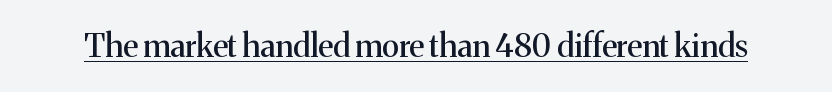
Q: Is the text italic (slanted)? A: No, it is upright.
Q: Is the typeface a serif or a sans-serif typeface? A: Serif.
Q: Is the text underlined? A: Yes.
Q: Is the spacing between letters normal or unusually wide? A: Normal.
Q: Width (condensed, normal, or wide)? A: Normal.
Q: Stroke contrast? A: Medium.
Q: x-height? A: Medium.
Q: Monospaced? A: No.
